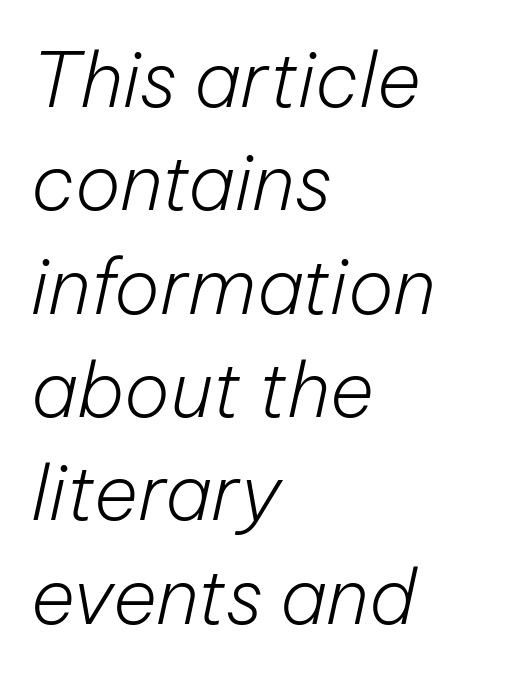
Q: Is the text bold? A: No.
Q: Is the text italic (slanted)? A: Yes, it leans right by about 12 degrees.
Q: Is the text underlined? A: No.
Q: How is the paragraph aligned? A: Left-aligned.
Q: Is the spacing between letters normal or unusually wide? A: Normal.
Q: Is the spacing between lines tight, normal or loose? A: Normal.
Q: Width (condensed, normal, or wide)? A: Normal.
Q: Stroke contrast? A: Low.
Q: x-height? A: Medium.
Q: Monospaced? A: No.
